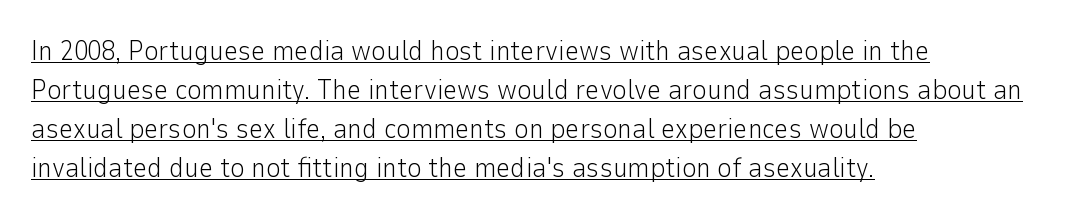
Q: Is the text bold? A: No.
Q: Is the text italic (slanted)? A: No, it is upright.
Q: Is the typeface a serif or a sans-serif typeface? A: Sans-serif.
Q: Is the text underlined? A: Yes.
Q: How is the paragraph aligned? A: Left-aligned.
Q: Is the spacing between letters normal or unusually wide? A: Normal.
Q: Is the spacing between lines tight, normal or loose? A: Normal.
Q: Width (condensed, normal, or wide)? A: Normal.
Q: Stroke contrast? A: Low.
Q: x-height? A: Medium.
Q: Monospaced? A: No.
